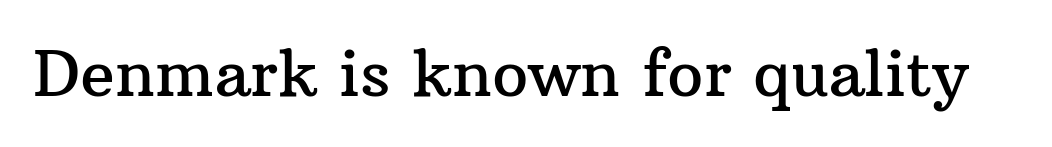
{"serif": "yes", "italic": "no", "width": "normal", "stroke_contrast": "medium", "x_height": "medium", "monospaced": "no", "underline": "no", "letter_spacing": "normal", "letter_spacing_em": 0.0, "glyph_px": 64}
